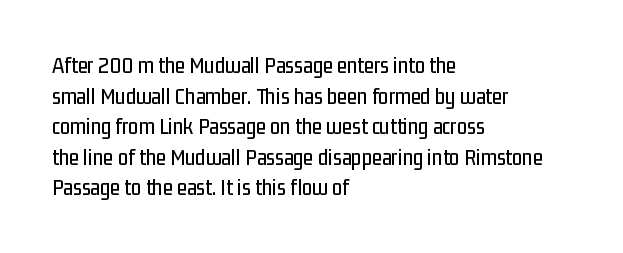
{"italic": "no", "underline": "no", "align": "left", "line_spacing": "normal", "line_spacing_ratio": 1.33, "letter_spacing": "normal", "letter_spacing_em": 0.0, "glyph_px": 23}
